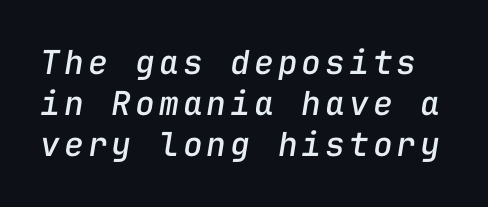
Q: Is the text italic (slanted)? A: Yes, it leans right by about 9 degrees.
Q: Is the text underlined? A: No.
Q: Is the spacing between lines tight, normal or loose? A: Normal.
Q: Width (condensed, normal, or wide)? A: Normal.
Q: Stroke contrast? A: Low.
Q: x-height? A: Medium.
Q: Monospaced? A: Yes.
